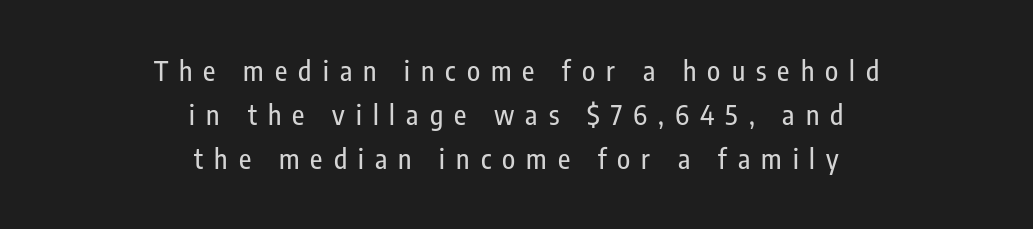
The image shows 27 px text type, upright; set centered, normal line spacing (1.63x), unusually wide letter spacing (+0.41 em), not underlined.
